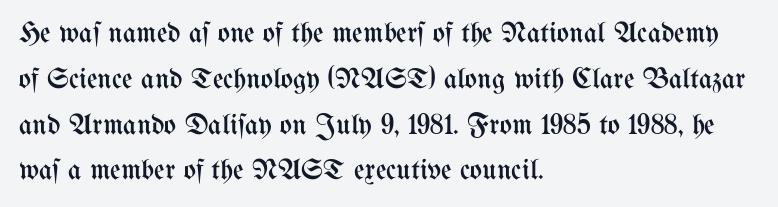
The image shows 29 px regular-weight, condensed type, upright; set left-aligned, normal line spacing (1.58x), normal letter spacing, not underlined; medium stroke contrast and a medium x-height.
